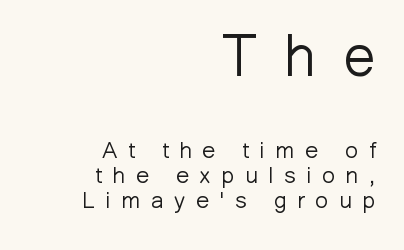
This sample uses an upright cut, with every glyph sitting square on the baseline. Varying glyph widths throughout — classic text-font behaviour. The tracking jumps out immediately: characters are airy and widely separated. The line-height multiplier appears low, near solid setting. The compositor pushed each line to the right boundary.
